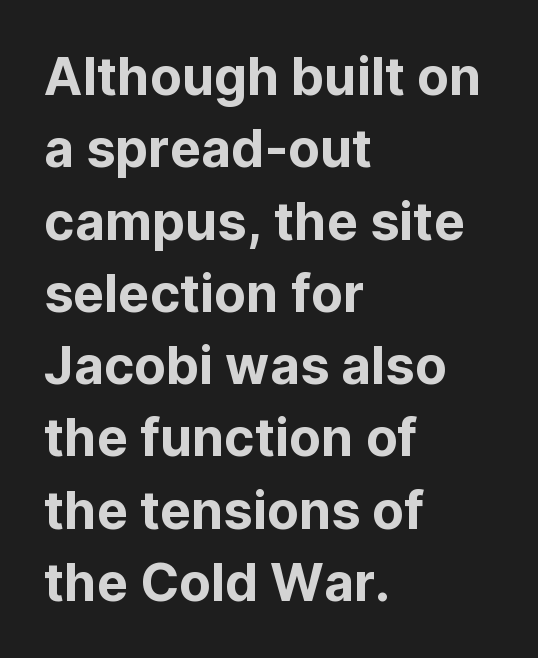
Ascenders rise straight up at ninety degrees. Vertical spacing — default. How are the letters spaced? Ordinarily, with no added tracking. Observe the absence of serifs on each vertical stroke in this sample. Any mark beneath the type? The region is blank.
